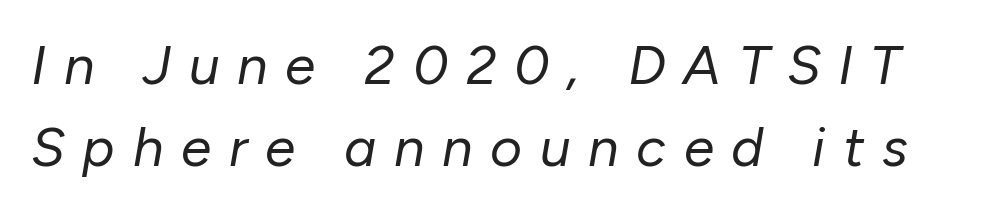
Q: Is the text bold? A: No.
Q: Is the text italic (slanted)? A: Yes, it leans right by about 10 degrees.
Q: Is the text underlined? A: No.
Q: Is the spacing between letters normal or unusually wide? A: Unusually wide.
Q: Is the spacing between lines tight, normal or loose? A: Normal.
Q: Width (condensed, normal, or wide)? A: Normal.
Q: Stroke contrast? A: Low.
Q: x-height? A: Medium.
Q: Monospaced? A: No.
